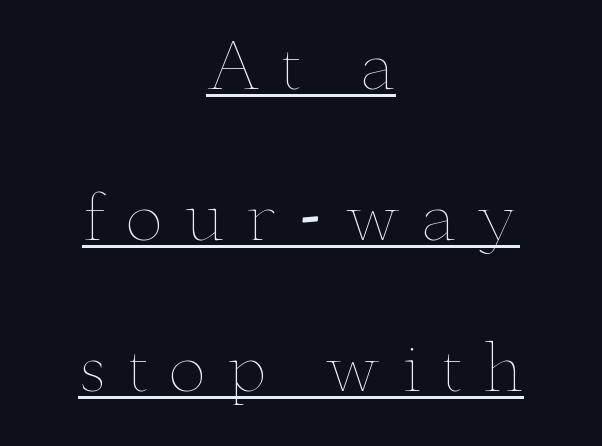
Q: Is the text bold? A: No.
Q: Is the text italic (slanted)? A: No, it is upright.
Q: Is the text underlined? A: Yes.
Q: How is the paragraph aligned? A: Centered.
Q: Is the spacing between letters normal or unusually wide? A: Unusually wide.
Q: Is the spacing between lines tight, normal or loose? A: Loose.
Q: Width (condensed, normal, or wide)? A: Wide.
Q: Stroke contrast? A: Low.
Q: x-height? A: Small.
Q: Monospaced? A: No.
